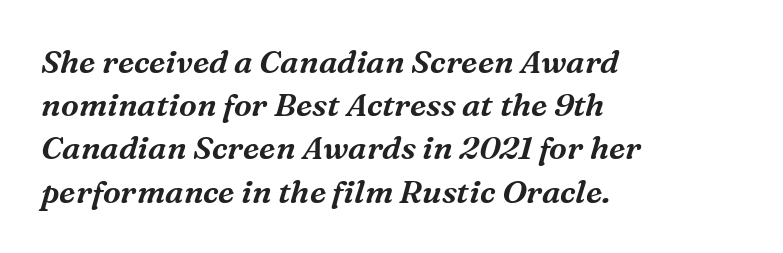
{"serif": "yes", "italic": "yes", "lean": "right", "slant_degrees": 16, "width": "normal", "stroke_contrast": "medium", "x_height": "medium", "monospaced": "no", "underline": "no", "align": "left", "line_spacing": "normal", "line_spacing_ratio": 1.35, "letter_spacing": "normal", "letter_spacing_em": 0.0, "glyph_px": 32}
